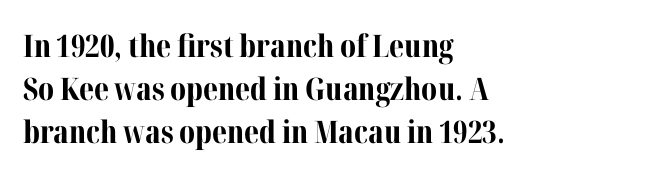
{"serif": "yes", "italic": "no", "bold": "yes", "weight": "bold", "width": "normal", "stroke_contrast": "medium", "x_height": "medium", "monospaced": "no", "underline": "no", "align": "left", "line_spacing": "normal", "line_spacing_ratio": 1.38, "letter_spacing": "normal", "letter_spacing_em": 0.0, "glyph_px": 31}
